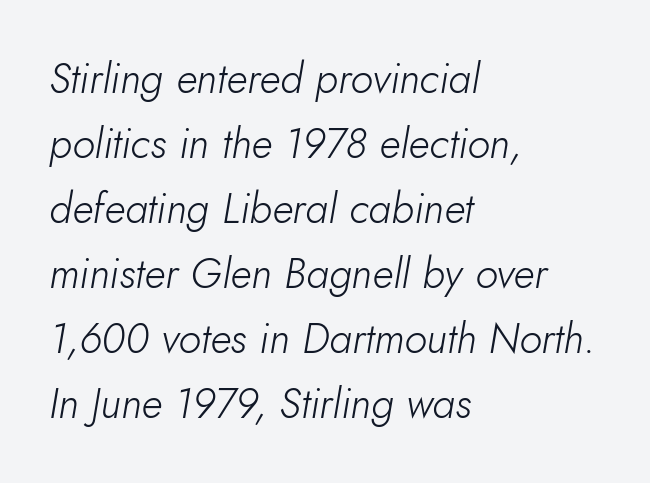
{"italic": "yes", "lean": "right", "slant_degrees": 10, "bold": "no", "weight": "light", "width": "normal", "stroke_contrast": "low", "x_height": "small", "monospaced": "no", "underline": "no", "align": "left", "line_spacing": "normal", "line_spacing_ratio": 1.55, "letter_spacing": "normal", "letter_spacing_em": 0.0, "glyph_px": 42}
